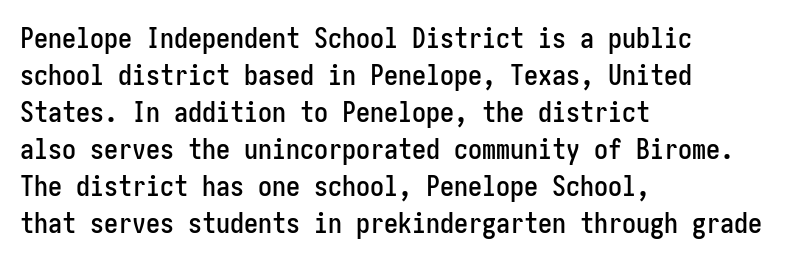
Vertical strokes here are truly vertical. A classic flush-left, rag-right setting is used for this passage. The glyphs in this specimen are sans serif. These lines keep a tight, regular rhythm from letter to letter. Rule under the text: the space is simply empty. Line spacing here is normal.
